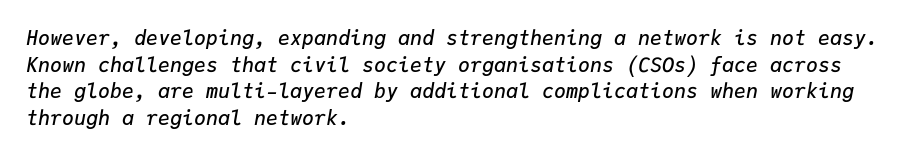
{"italic": "yes", "lean": "right", "slant_degrees": 9, "bold": "semi", "underline": "no", "align": "left", "line_spacing": "normal", "line_spacing_ratio": 1.33, "letter_spacing": "normal", "letter_spacing_em": 0.0, "glyph_px": 20}
